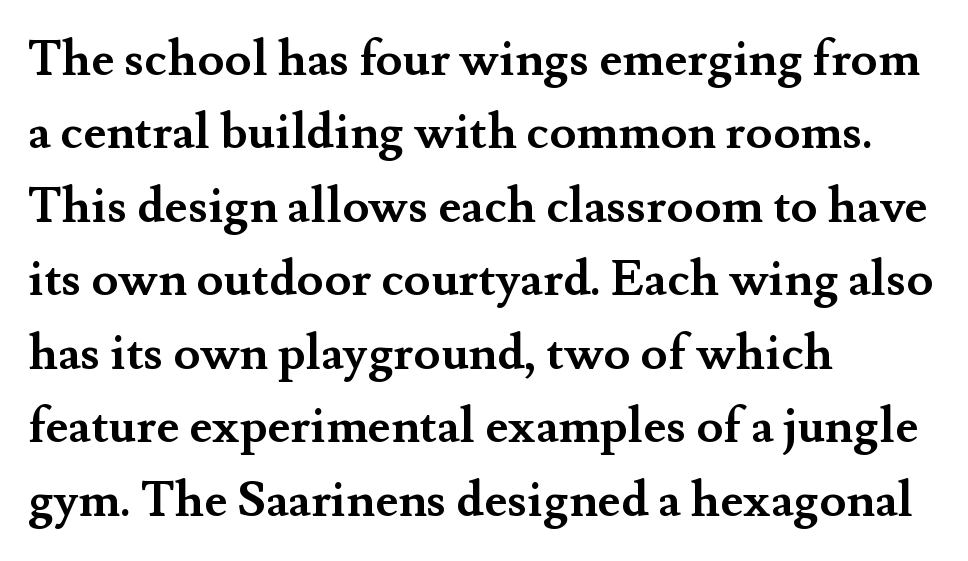
Q: Is the text bold? A: Yes.
Q: Is the text italic (slanted)? A: No, it is upright.
Q: Is the typeface a serif or a sans-serif typeface? A: Serif.
Q: Is the text underlined? A: No.
Q: How is the paragraph aligned? A: Left-aligned.
Q: Is the spacing between letters normal or unusually wide? A: Normal.
Q: Is the spacing between lines tight, normal or loose? A: Normal.
Q: Width (condensed, normal, or wide)? A: Normal.
Q: Stroke contrast? A: Medium.
Q: x-height? A: Small.
Q: Monospaced? A: No.
